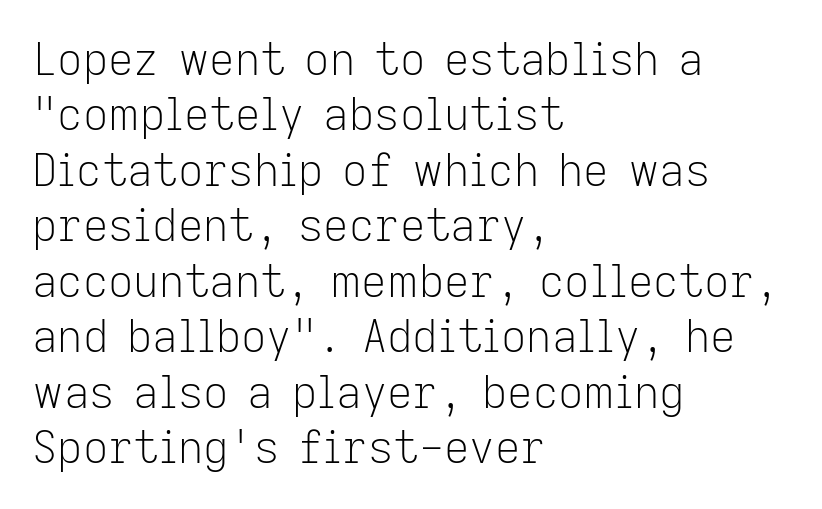
Q: Is the text bold? A: No.
Q: Is the text italic (slanted)? A: No, it is upright.
Q: Is the typeface a serif or a sans-serif typeface? A: Sans-serif.
Q: Is the text underlined? A: No.
Q: How is the paragraph aligned? A: Left-aligned.
Q: Is the spacing between letters normal or unusually wide? A: Normal.
Q: Is the spacing between lines tight, normal or loose? A: Normal.
Q: Width (condensed, normal, or wide)? A: Normal.
Q: Stroke contrast? A: Low.
Q: x-height? A: Medium.
Q: Monospaced? A: No.
